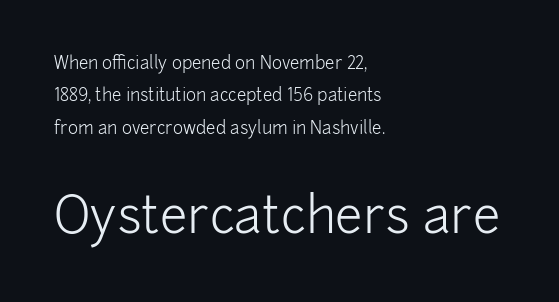
Q: Is the text bold? A: No.
Q: Is the text italic (slanted)? A: No, it is upright.
Q: Is the typeface a serif or a sans-serif typeface? A: Sans-serif.
Q: Is the text underlined? A: No.
Q: How is the paragraph aligned? A: Left-aligned.
Q: Is the spacing between letters normal or unusually wide? A: Normal.
Q: Is the spacing between lines tight, normal or loose? A: Loose.
Q: Which block of text is set in a larger size, the first (top) or the second (bottom)? A: The second (bottom) one.
Q: Width (condensed, normal, or wide)? A: Normal.
Q: Stroke contrast? A: Low.
Q: x-height? A: Medium.
Q: Monospaced? A: No.
